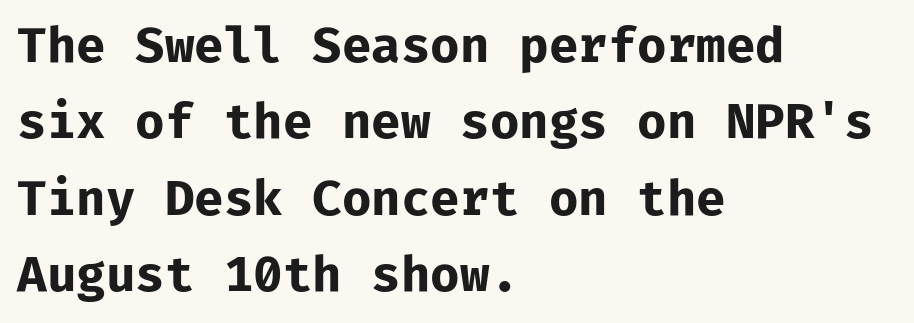
The image shows 48 px bold sans-serif type, upright, monospaced; set left-aligned, normal line spacing (1.59x), normal letter spacing, not underlined; low stroke contrast and a medium x-height.
